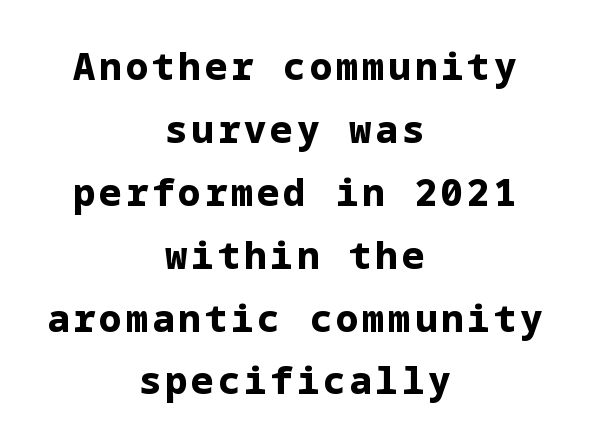
{"serif": "no", "italic": "no", "bold": "yes", "weight": "bold", "width": "normal", "stroke_contrast": "low", "x_height": "medium", "underline": "no", "align": "center", "line_spacing": "normal", "line_spacing_ratio": 1.7, "glyph_px": 37}
